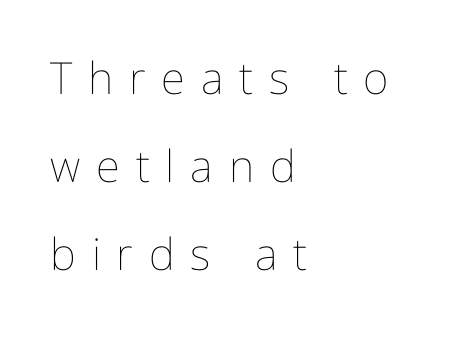
Q: Is the text bold? A: No.
Q: Is the text italic (slanted)? A: No, it is upright.
Q: Is the text underlined? A: No.
Q: How is the paragraph aligned? A: Left-aligned.
Q: Is the spacing between letters normal or unusually wide? A: Unusually wide.
Q: Is the spacing between lines tight, normal or loose? A: Loose.
Q: Width (condensed, normal, or wide)? A: Condensed.
Q: Stroke contrast? A: Low.
Q: x-height? A: Medium.
Q: Monospaced? A: No.
